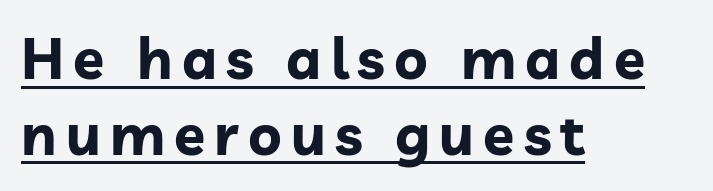
The space between consecutive lines is moderate. Descenders here cross a horizontal rule under the line. No feet cap the strokes, marking this as sans-serif type. Typesetter's note: full bold, strokes at maximum text heaviness.
